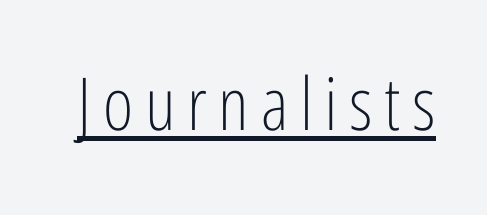
Notice how the stems are strictly vertical — no italics here. Beneath each row of characters lies a ruled line. A typesetter would call this proportional, since set widths differ per character. Is the type heavy? It reads as light-to-regular instead. Does the type have serifs? No, each stem ends abruptly.
